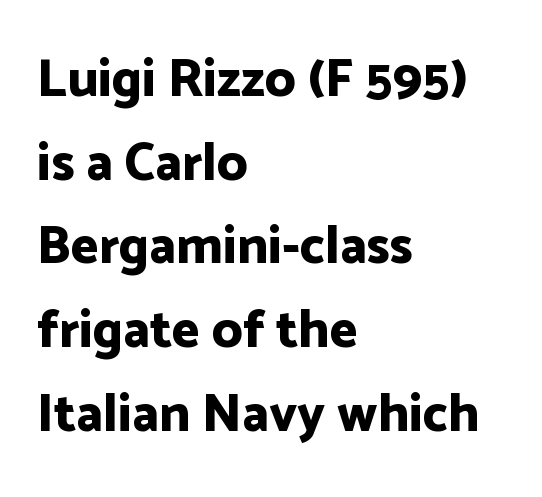
Italic: no, the glyphs are upright roman. These lines are set flush left with a ragged right edge. Bare-footed words on every line. Look at the bottom of the vertical strokes: they stop flat, with no serifs. The rendering keeps characters at their native spacing.
